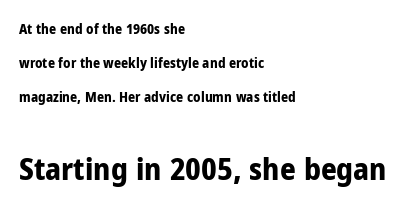
{"serif": "no", "italic": "no", "bold": "yes", "weight": "bold", "width": "condensed", "stroke_contrast": "low", "x_height": "medium", "monospaced": "no", "underline": "no", "align": "left", "line_spacing": "loose", "line_spacing_ratio": 2.44, "letter_spacing": "normal", "letter_spacing_em": 0.0, "larger_block": "second", "size_ratio": 2.21, "glyph_px": 31}
